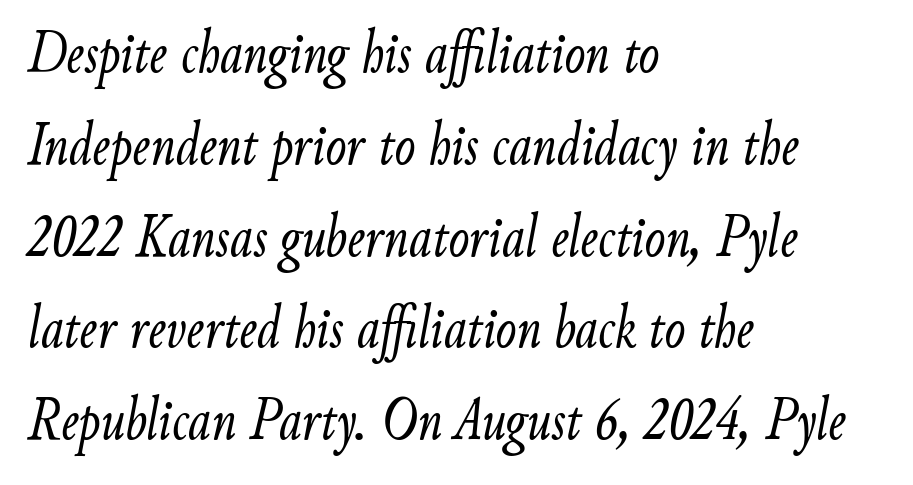
{"italic": "yes", "lean": "right", "slant_degrees": 9, "bold": "no", "weight": "light", "width": "condensed", "stroke_contrast": "low", "x_height": "small", "monospaced": "no", "underline": "no", "align": "left", "line_spacing": "normal", "line_spacing_ratio": 1.48, "letter_spacing": "normal", "letter_spacing_em": 0.0, "glyph_px": 62}
